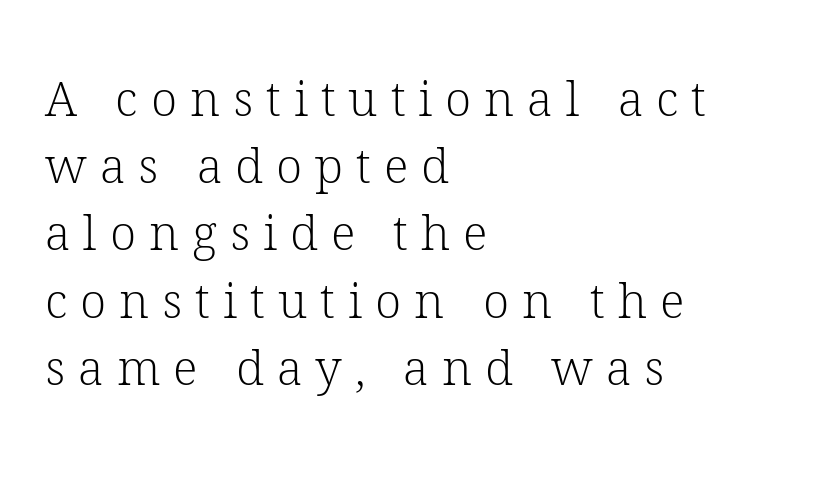
Q: Is the text bold? A: No.
Q: Is the text italic (slanted)? A: No, it is upright.
Q: Is the typeface a serif or a sans-serif typeface? A: Serif.
Q: Is the text underlined? A: No.
Q: How is the paragraph aligned? A: Left-aligned.
Q: Is the spacing between letters normal or unusually wide? A: Unusually wide.
Q: Is the spacing between lines tight, normal or loose? A: Normal.
Q: Width (condensed, normal, or wide)? A: Normal.
Q: Stroke contrast? A: Low.
Q: x-height? A: Medium.
Q: Monospaced? A: No.
